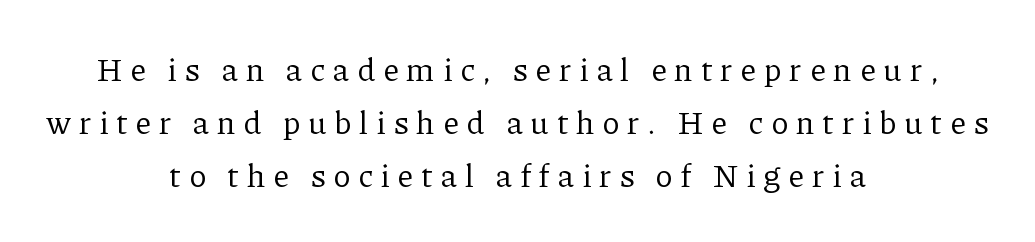
The image shows 32 px regular-weight serif type, upright; set centered, normal line spacing (1.65x), unusually wide letter spacing (+0.24 em), not underlined; low stroke contrast and a medium x-height.
